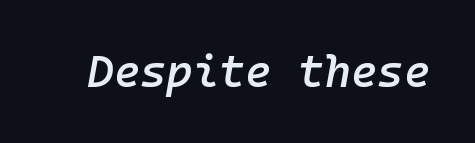
The gap between lines stays unmarked. Every character here occupies the same horizontal width, giving the sample a typewriter-like rhythm. The letterforms sit shoulder to shoulder at normal distance. When letters slant like this, we call the style italic. Strokes here are thickened, but only to semibold level.
